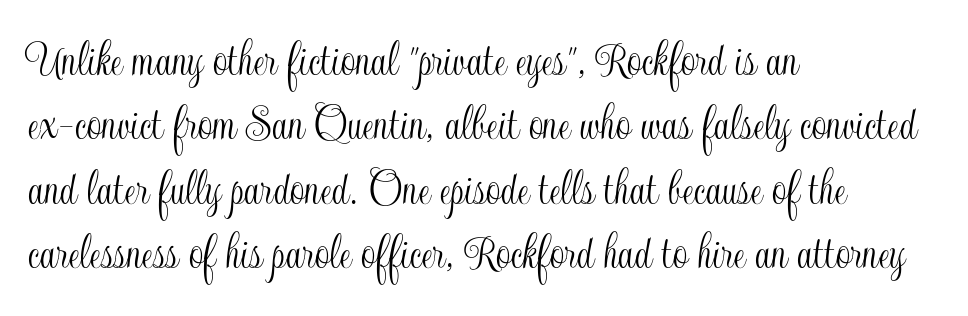
The typesetter chose a ragged-right arrangement here. This sample has the flowing, uneven cadence of proportional lettering. Check the space under the baseline: it is left empty.
